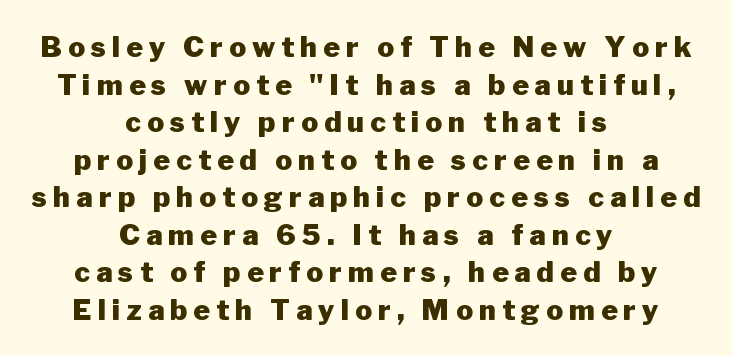
{"serif": "no", "italic": "no", "bold": "yes", "weight": "heavy", "width": "normal", "stroke_contrast": "low", "x_height": "medium", "monospaced": "no", "underline": "no", "align": "center", "line_spacing": "normal", "line_spacing_ratio": 1.34, "letter_spacing": "wide", "letter_spacing_em": 0.22, "glyph_px": 28}
